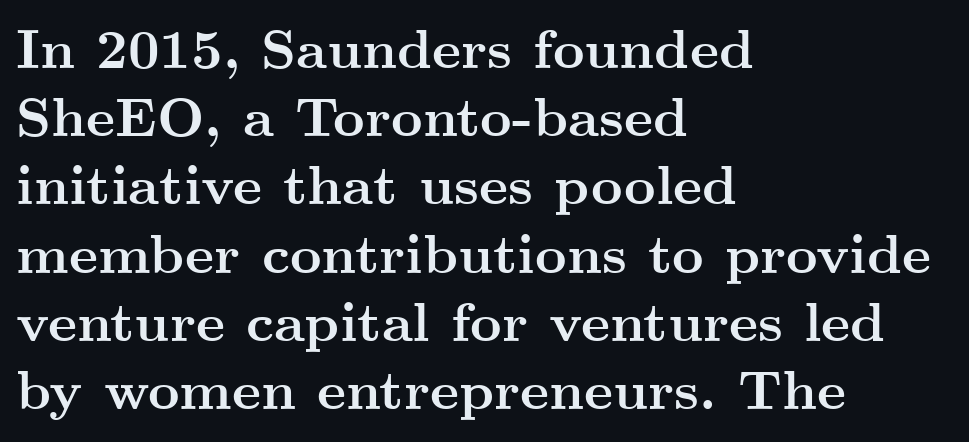
{"serif": "yes", "italic": "no", "bold": "yes", "weight": "semibold", "width": "wide", "stroke_contrast": "medium", "x_height": "small", "monospaced": "no", "underline": "no", "align": "left", "line_spacing_ratio": 1.24, "letter_spacing": "normal", "letter_spacing_em": 0.0, "glyph_px": 55}
